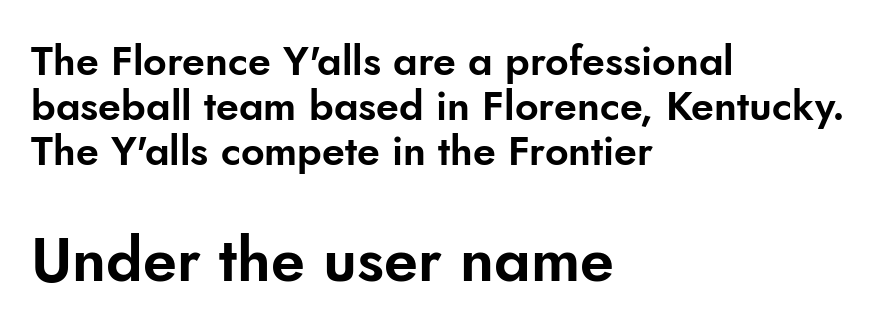
{"serif": "no", "italic": "no", "width": "normal", "stroke_contrast": "low", "x_height": "small", "monospaced": "no", "underline": "no", "align": "left", "line_spacing": "tight", "line_spacing_ratio": 1.1, "letter_spacing": "normal", "letter_spacing_em": 0.0, "larger_block": "second", "size_ratio": 1.49, "glyph_px": 61}
